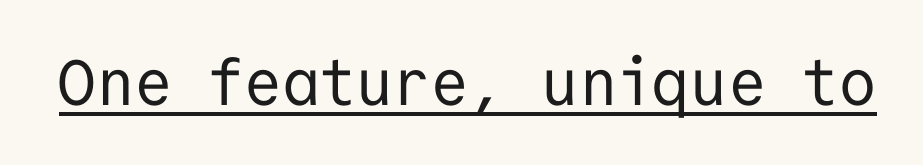
Nope, no serifs anywhere on these letters. Each word holds together tightly as a unit, with standard inter-letter gaps. A roman cut, with each character standing at attention. This is underlined copy, the kind a proofreader might mark for attention. The font sits on the lighter half of the weight spectrum, regular included.
